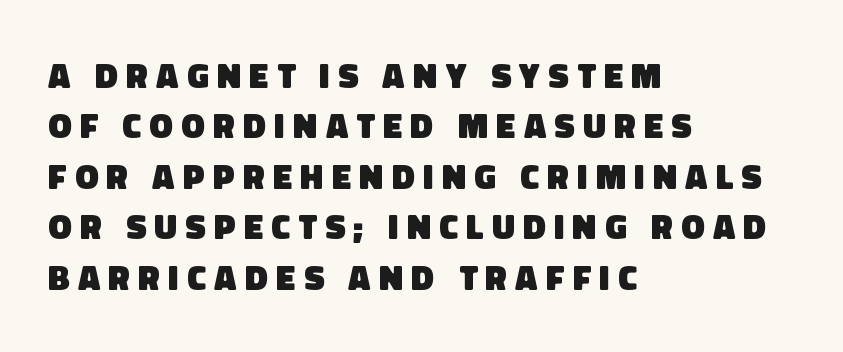
Q: Is the text bold? A: Yes.
Q: Is the typeface a serif or a sans-serif typeface? A: Sans-serif.
Q: Is the text underlined? A: No.
Q: How is the paragraph aligned? A: Left-aligned.
Q: Is the spacing between letters normal or unusually wide? A: Unusually wide.
Q: Is the spacing between lines tight, normal or loose? A: Normal.
Q: Width (condensed, normal, or wide)? A: Normal.
Q: Stroke contrast? A: Low.
Q: x-height? A: Large.
Q: Monospaced? A: No.
